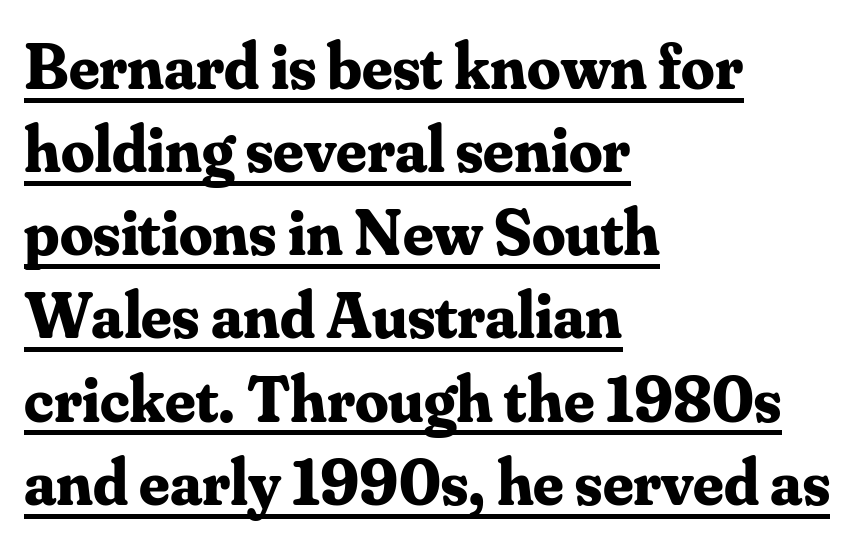
The image shows 66 px bold serif type, upright; set left-aligned, normal line spacing (1.26x), normal letter spacing, underlined; medium stroke contrast and a small x-height.
